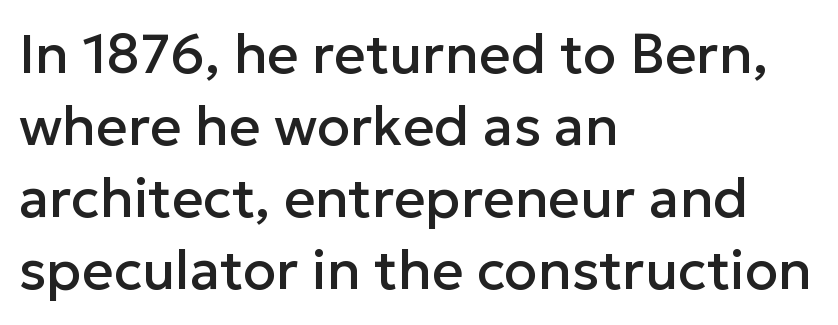
Q: Is the text italic (slanted)? A: No, it is upright.
Q: Is the typeface a serif or a sans-serif typeface? A: Sans-serif.
Q: Is the text underlined? A: No.
Q: How is the paragraph aligned? A: Left-aligned.
Q: Is the spacing between letters normal or unusually wide? A: Normal.
Q: Is the spacing between lines tight, normal or loose? A: Normal.
Q: Width (condensed, normal, or wide)? A: Normal.
Q: Stroke contrast? A: Low.
Q: x-height? A: Medium.
Q: Monospaced? A: No.
